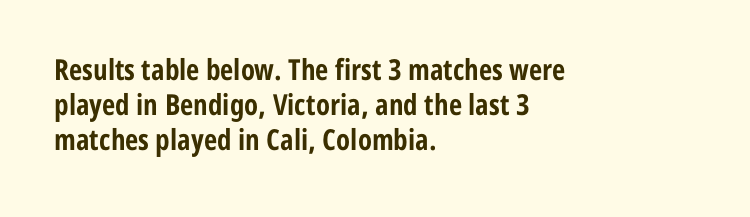
Q: Is the text bold? A: Yes.
Q: Is the text italic (slanted)? A: No, it is upright.
Q: Is the typeface a serif or a sans-serif typeface? A: Sans-serif.
Q: Is the text underlined? A: No.
Q: How is the paragraph aligned? A: Left-aligned.
Q: Is the spacing between letters normal or unusually wide? A: Normal.
Q: Width (condensed, normal, or wide)? A: Condensed.
Q: Stroke contrast? A: Low.
Q: x-height? A: Medium.
Q: Monospaced? A: No.
